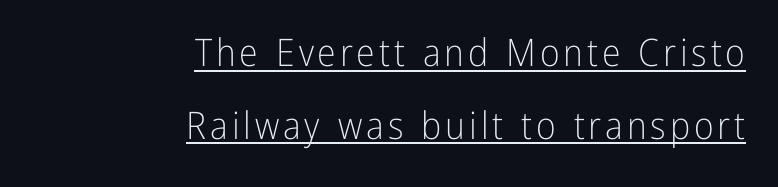
Q: Is the text bold? A: No.
Q: Is the text italic (slanted)? A: No, it is upright.
Q: Is the typeface a serif or a sans-serif typeface? A: Sans-serif.
Q: Is the text underlined? A: Yes.
Q: How is the paragraph aligned? A: Right-aligned.
Q: Is the spacing between lines tight, normal or loose? A: Loose.
Q: Width (condensed, normal, or wide)? A: Condensed.
Q: Stroke contrast? A: Low.
Q: x-height? A: Medium.
Q: Monospaced? A: No.
